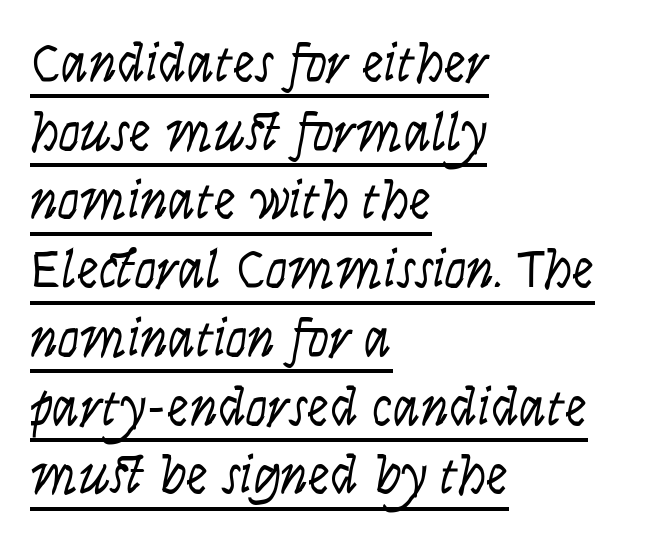
The image shows 55 px light, condensed sans-serif type; set left-aligned, normal line spacing (1.25x), normal letter spacing, underlined; low stroke contrast and a large x-height.
